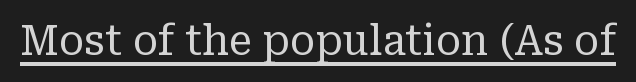
{"serif": "yes", "italic": "no", "bold": "no", "weight": "regular", "width": "normal", "stroke_contrast": "low", "x_height": "medium", "monospaced": "no", "underline": "yes", "letter_spacing": "normal", "letter_spacing_em": 0.0, "glyph_px": 42}
